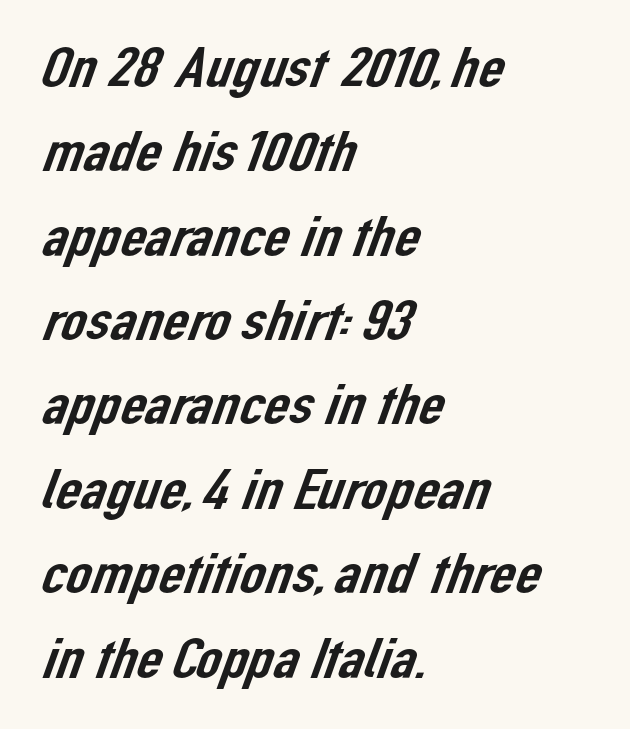
You could not count columns in this text — the font is proportionally spaced. If you drew a ruler down the left edge, every line would touch it. No extra tracking has been applied to these lines. Whoever set this chose a conventional vertical rhythm. Check where the strokes stop: nothing finishes them off — pure sans.
